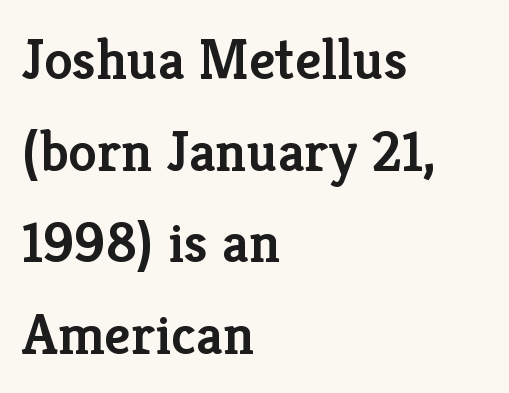
Q: Is the text bold? A: Semi-bold.
Q: Is the text italic (slanted)? A: No, it is upright.
Q: Is the typeface a serif or a sans-serif typeface? A: Serif.
Q: Is the text underlined? A: No.
Q: How is the paragraph aligned? A: Left-aligned.
Q: Is the spacing between letters normal or unusually wide? A: Normal.
Q: Is the spacing between lines tight, normal or loose? A: Normal.
Q: Width (condensed, normal, or wide)? A: Normal.
Q: Stroke contrast? A: Low.
Q: x-height? A: Medium.
Q: Monospaced? A: No.
